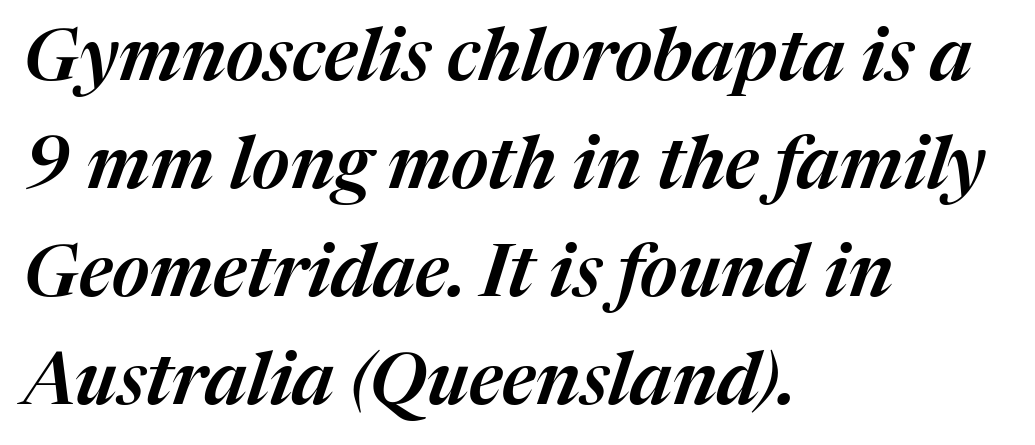
{"italic": "yes", "lean": "right", "slant_degrees": 17, "width": "normal", "stroke_contrast": "medium", "x_height": "medium", "monospaced": "no", "underline": "no", "align": "left", "line_spacing": "normal", "line_spacing_ratio": 1.48, "letter_spacing": "normal", "letter_spacing_em": 0.0, "glyph_px": 73}
